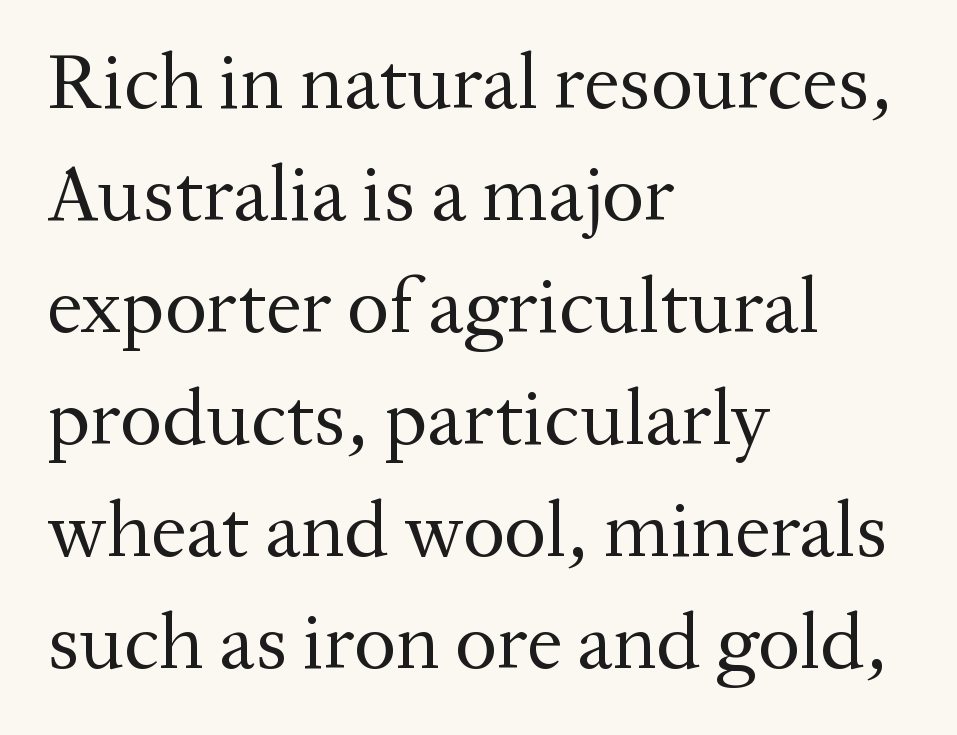
Q: Is the text bold? A: No.
Q: Is the text italic (slanted)? A: No, it is upright.
Q: Is the typeface a serif or a sans-serif typeface? A: Serif.
Q: Is the text underlined? A: No.
Q: How is the paragraph aligned? A: Left-aligned.
Q: Is the spacing between letters normal or unusually wide? A: Normal.
Q: Is the spacing between lines tight, normal or loose? A: Normal.
Q: Width (condensed, normal, or wide)? A: Normal.
Q: Stroke contrast? A: Medium.
Q: x-height? A: Medium.
Q: Monospaced? A: No.
